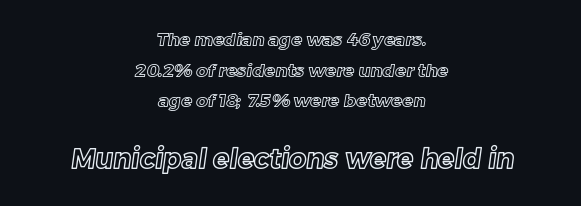
Q: Is the text underlined? A: No.
Q: How is the paragraph aligned? A: Centered.
Q: Is the spacing between letters normal or unusually wide? A: Normal.
Q: Is the spacing between lines tight, normal or loose? A: Normal.
Q: Which block of text is set in a larger size, the first (top) or the second (bottom)? A: The second (bottom) one.
